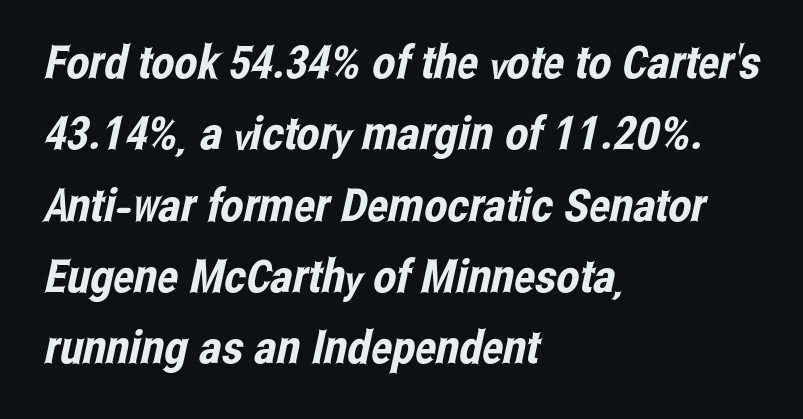
These lines keep a tight, regular rhythm from letter to letter. Here the designer chose a conventional face with non-uniform glyph widths. This block has exactly the height ordinary leading produces. Decoration check: the copy has no underline. The characters display no serif detailing; their extremities are plain. These lines are set flush left with a ragged right edge.
